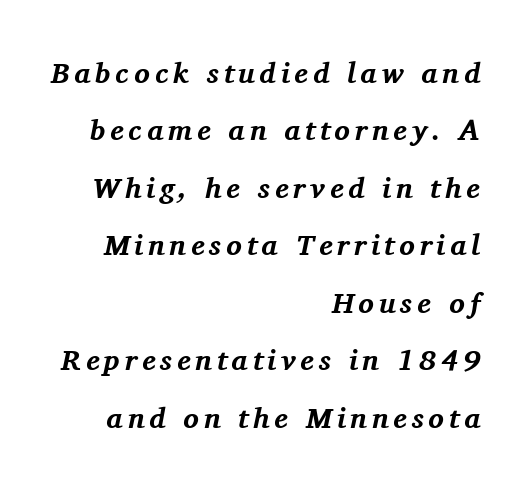
Q: Is the text bold? A: Yes.
Q: Is the text italic (slanted)? A: Yes, it leans right by about 11 degrees.
Q: Is the typeface a serif or a sans-serif typeface? A: Serif.
Q: Is the text underlined? A: No.
Q: How is the paragraph aligned? A: Right-aligned.
Q: Is the spacing between lines tight, normal or loose? A: Loose.
Q: Width (condensed, normal, or wide)? A: Normal.
Q: Stroke contrast? A: Medium.
Q: x-height? A: Medium.
Q: Monospaced? A: No.
